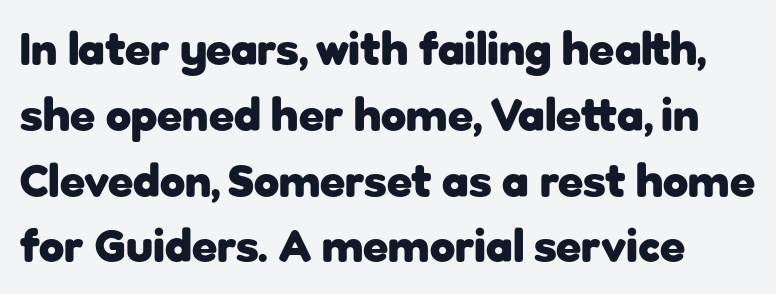
The image shows 46 px heavy sans-serif type, upright; set normal line spacing (1.43x), normal letter spacing, not underlined; low stroke contrast and a medium x-height.
